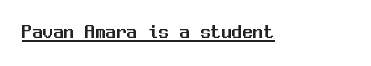
Q: Is the text italic (slanted)? A: No, it is upright.
Q: Is the text underlined? A: Yes.
Q: Is the spacing between letters normal or unusually wide? A: Normal.
